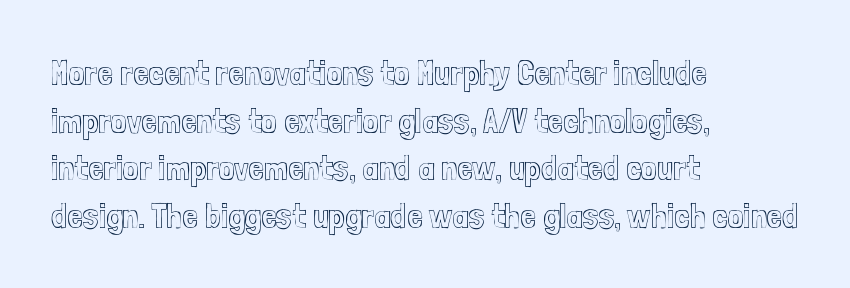
Do the letters lean? They stand straight. The letterforms sit shoulder to shoulder at normal distance. The lines are quadded left. Quick note: underline off. Interline gaps are of average width in this sample. Character widths vary here, with narrow letters taking less room than wide ones.
